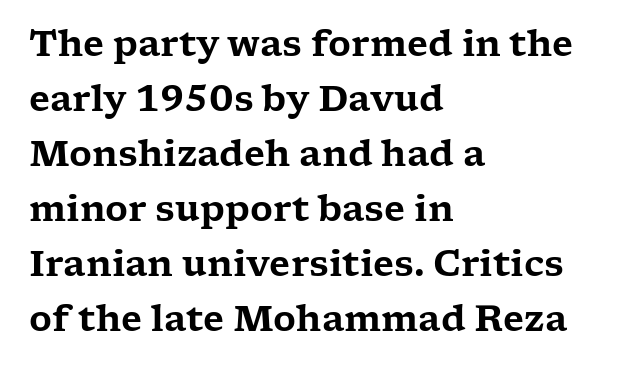
The text was rendered using a seriffed face with decorative stroke endings. Proportional: the letters do not fall into vertical columns. One-word summary of the alignment: left. Beneath every word, the page is bare.
